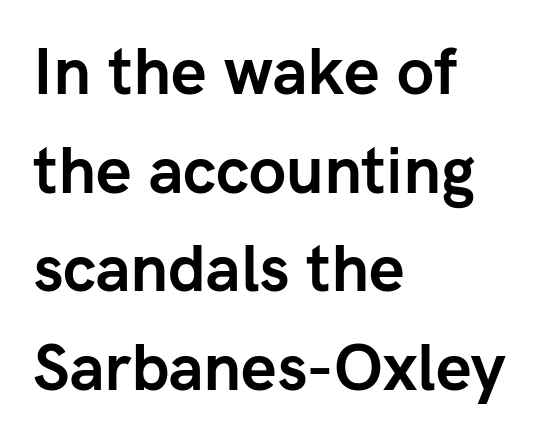
Grotesque or geometric, the face here clearly has no serifs. A classic flush-left, rag-right setting is used for this passage. The tracking reads as untouched default to a designer's eye. If you drew a line through each stem, it would be perfectly vertical.
